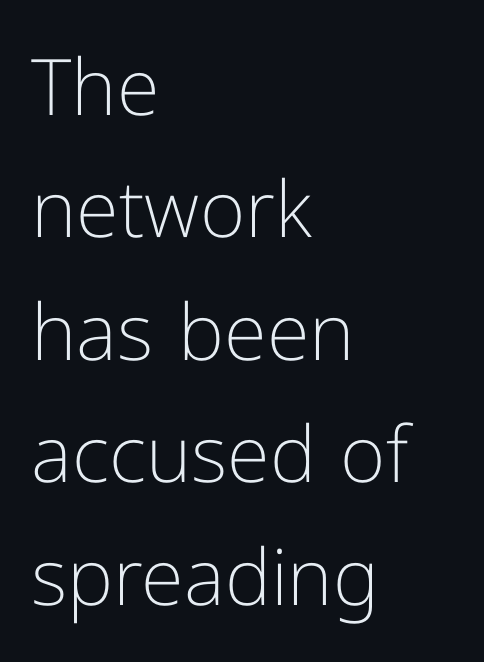
The image shows 78 px light sans-serif type, upright; set left-aligned, normal line spacing (1.57x), normal letter spacing, not underlined; low stroke contrast and a medium x-height.
